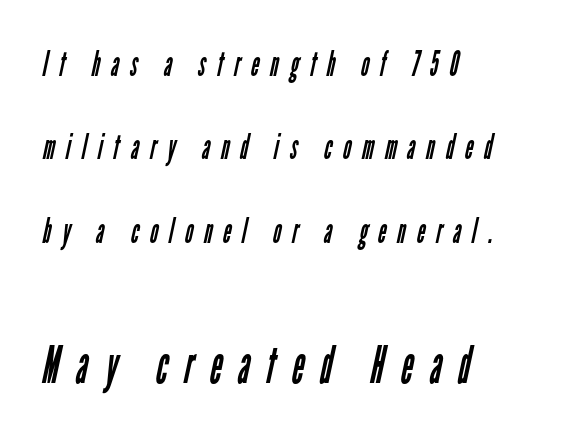
{"serif": "no", "bold": "no", "weight": "regular", "width": "condensed", "stroke_contrast": "low", "x_height": "medium", "monospaced": "no", "underline": "no", "align": "left", "line_spacing": "loose", "line_spacing_ratio": 2.38, "letter_spacing": "wide", "letter_spacing_em": 0.32, "larger_block": "second", "size_ratio": 1.49, "glyph_px": 52}
